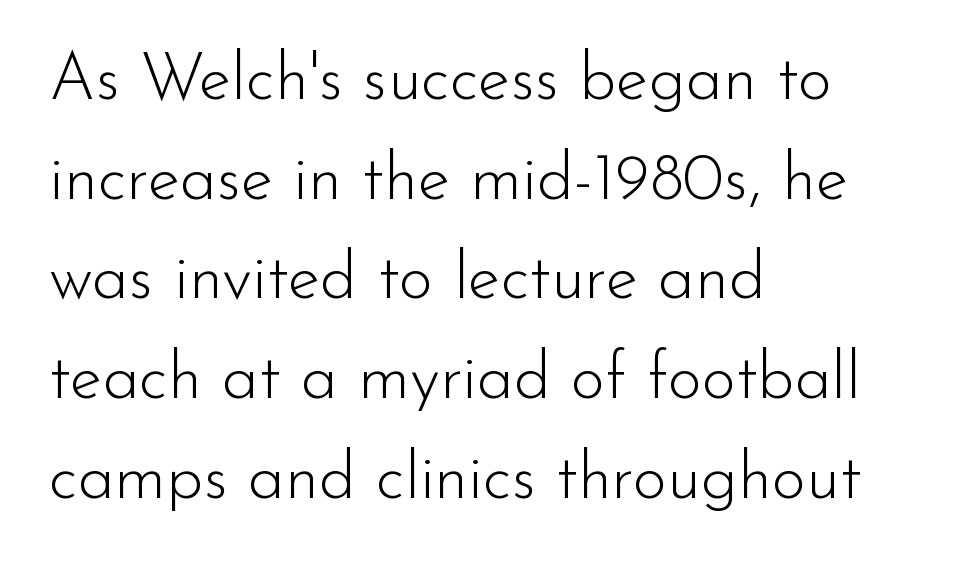
Q: Is the text bold? A: No.
Q: Is the text italic (slanted)? A: No, it is upright.
Q: Is the typeface a serif or a sans-serif typeface? A: Sans-serif.
Q: Is the text underlined? A: No.
Q: How is the paragraph aligned? A: Left-aligned.
Q: Is the spacing between letters normal or unusually wide? A: Normal.
Q: Is the spacing between lines tight, normal or loose? A: Normal.
Q: Width (condensed, normal, or wide)? A: Normal.
Q: Stroke contrast? A: Low.
Q: x-height? A: Small.
Q: Monospaced? A: No.
